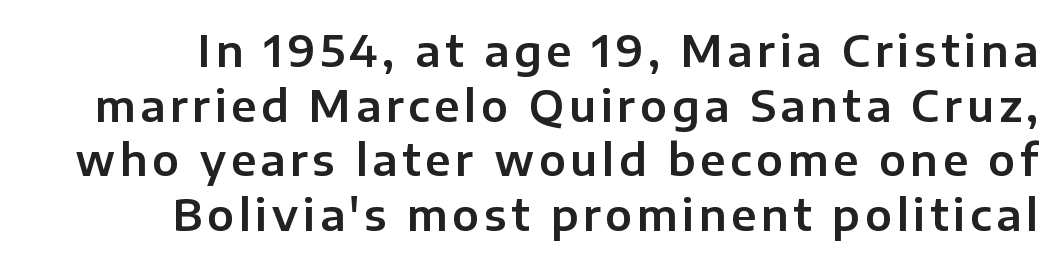
{"serif": "no", "italic": "no", "width": "normal", "stroke_contrast": "low", "x_height": "medium", "monospaced": "no", "underline": "no", "line_spacing": "normal", "line_spacing_ratio": 1.27, "glyph_px": 43}
